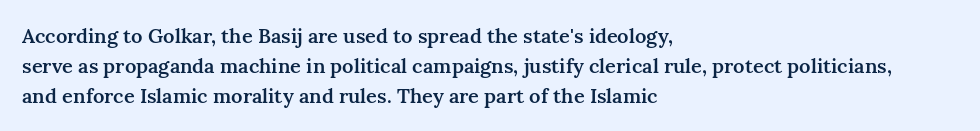
{"italic": "no", "bold": "semi", "underline": "no", "align": "left", "line_spacing": "normal", "line_spacing_ratio": 1.49, "letter_spacing": "normal", "letter_spacing_em": 0.0, "glyph_px": 20}
